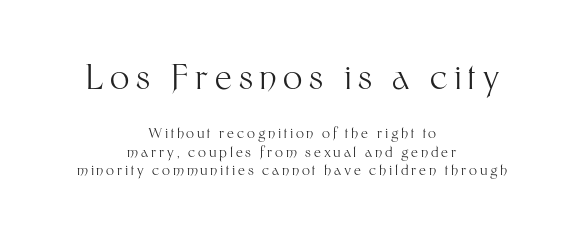
Q: Is the text bold? A: No.
Q: Is the text italic (slanted)? A: No, it is upright.
Q: Is the typeface a serif or a sans-serif typeface? A: Sans-serif.
Q: Is the text underlined? A: No.
Q: How is the paragraph aligned? A: Centered.
Q: Is the spacing between letters normal or unusually wide? A: Unusually wide.
Q: Is the spacing between lines tight, normal or loose? A: Normal.
Q: Which block of text is set in a larger size, the first (top) or the second (bottom)? A: The first (top) one.
Q: Width (condensed, normal, or wide)? A: Normal.
Q: Stroke contrast? A: Medium.
Q: x-height? A: Medium.
Q: Monospaced? A: No.
